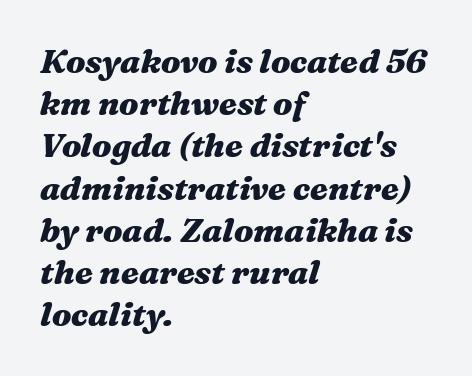
The face used here is rendered with its standard letterfit. Observe the lean: these are italic letterforms. Teacher's note: observe the even left margin — that is flush-left alignment. Bare-footed words on every line. Proportional: the letters do not fall into vertical columns.
